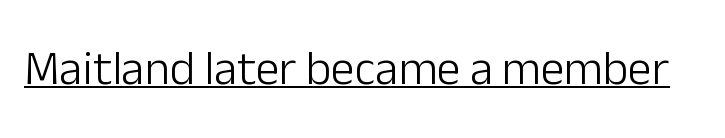
{"serif": "no", "italic": "no", "bold": "no", "weight": "light", "width": "normal", "stroke_contrast": "low", "x_height": "medium", "monospaced": "no", "underline": "yes", "letter_spacing": "normal", "letter_spacing_em": 0.0, "glyph_px": 48}
